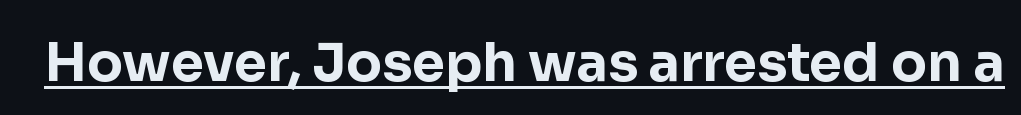
The image shows 53 px bold sans-serif type, upright; set normal letter spacing, underlined; low stroke contrast and a medium x-height.
